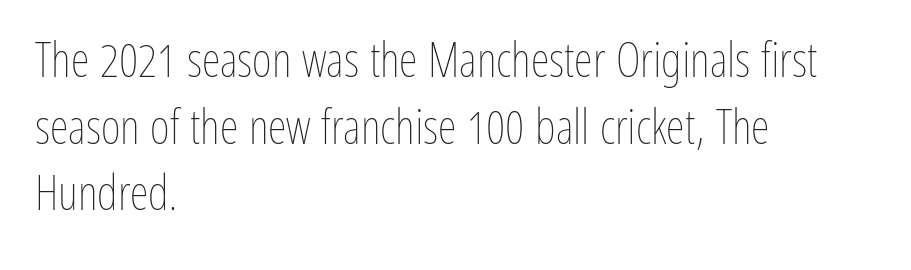
{"italic": "no", "bold": "no", "weight": "thin", "width": "condensed", "stroke_contrast": "low", "x_height": "medium", "monospaced": "no", "underline": "no", "align": "left", "line_spacing": "normal", "line_spacing_ratio": 1.39, "letter_spacing": "normal", "letter_spacing_em": 0.0, "glyph_px": 48}
